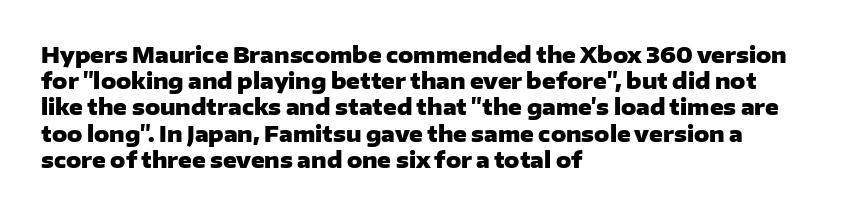
Does the weight exceed regular? Yes, all the way to bold. A typesetter would mark this as roman, not italic. The glyphs are unaccompanied by any horizontal stroke below them. Interline gaps are of average width in this sample. The horizontal fit of the characters is conventional and even.
